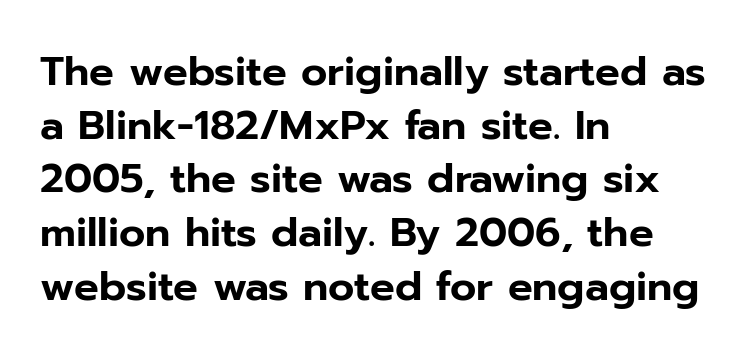
The image shows 41 px sans-serif type, upright; set left-aligned, normal line spacing (1.31x), normal letter spacing, not underlined; low stroke contrast and a medium x-height.
